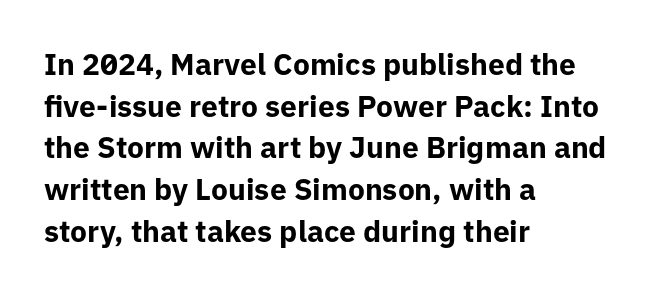
Just letters on the line, the space beneath them empty. Notice how descenders clear the ascenders below comfortably — that's standard leading. Nobody touched the tracking dial on this one. If you drew a line through each stem, it would be perfectly vertical. Serifs: no, the terminals of the letterforms are clean.
